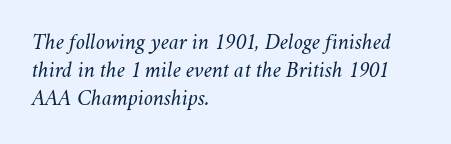
This rendering uses left alignment, leaving the right contour irregular. Posture: slanted. There is no visible air inserted between adjacent glyphs. Heft: none added — not bold. The words here are not underlined.
